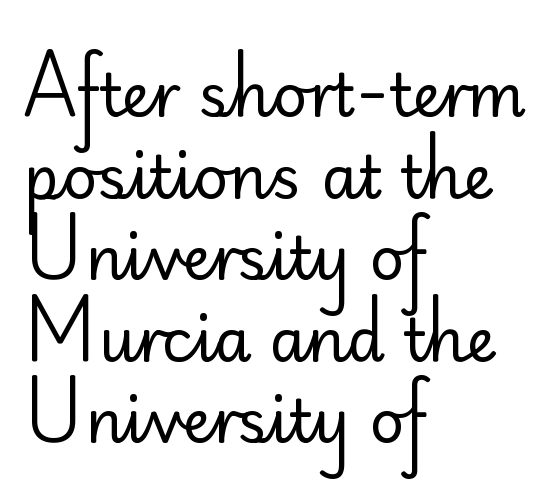
Q: Is the text bold? A: No.
Q: Is the text italic (slanted)? A: No, it is upright.
Q: Is the typeface a serif or a sans-serif typeface? A: Sans-serif.
Q: Is the text underlined? A: No.
Q: How is the paragraph aligned? A: Left-aligned.
Q: Is the spacing between letters normal or unusually wide? A: Normal.
Q: Is the spacing between lines tight, normal or loose? A: Normal.
Q: Width (condensed, normal, or wide)? A: Normal.
Q: Stroke contrast? A: Low.
Q: x-height? A: Small.
Q: Monospaced? A: No.
